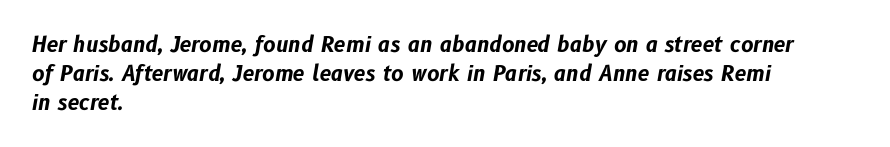
Summary of vertical rhythm: regular, with standard interline spacing. The face used here has the dense, thick strokes of a bold. These lines were composed using italics. Check under the words: just untouched page. The tracking reads as untouched default to a designer's eye. Casual observation: everything's shoved over to the left.
